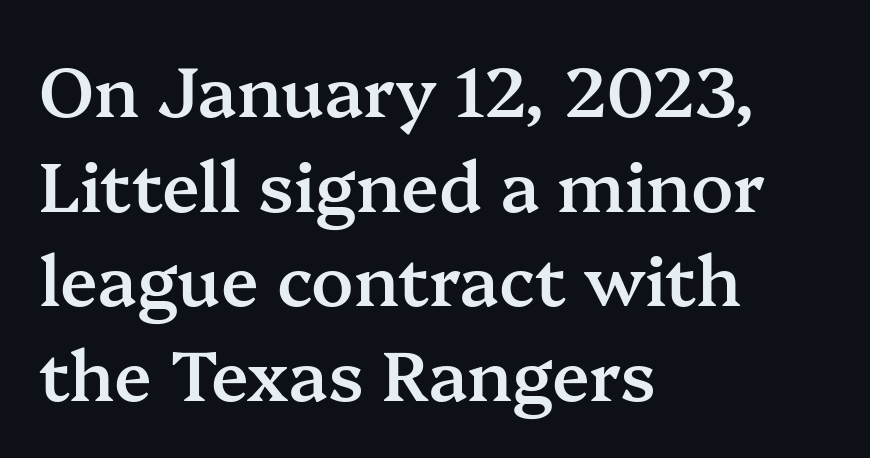
The letters advance in unequal steps, a hallmark of proportional type. Is there any slant? The stems are plumb. The specimen omits any rule beneath the text block's lines. Glyph-to-glyph distance matches everyday printed text. Font category for this specimen: serif. The lines in this sample share a left origin and differ only in where they stop.
